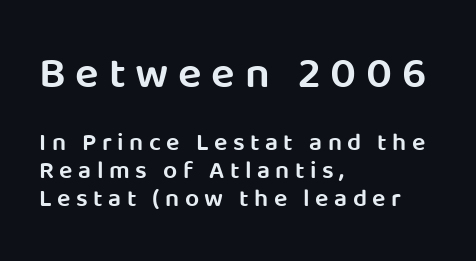
Q: Is the text bold? A: Semi-bold.
Q: Is the text italic (slanted)? A: No, it is upright.
Q: Is the typeface a serif or a sans-serif typeface? A: Sans-serif.
Q: Is the text underlined? A: No.
Q: How is the paragraph aligned? A: Left-aligned.
Q: Is the spacing between letters normal or unusually wide? A: Unusually wide.
Q: Is the spacing between lines tight, normal or loose? A: Tight.
Q: Which block of text is set in a larger size, the first (top) or the second (bottom)? A: The first (top) one.
Q: Width (condensed, normal, or wide)? A: Normal.
Q: Stroke contrast? A: Low.
Q: x-height? A: Large.
Q: Monospaced? A: No.
